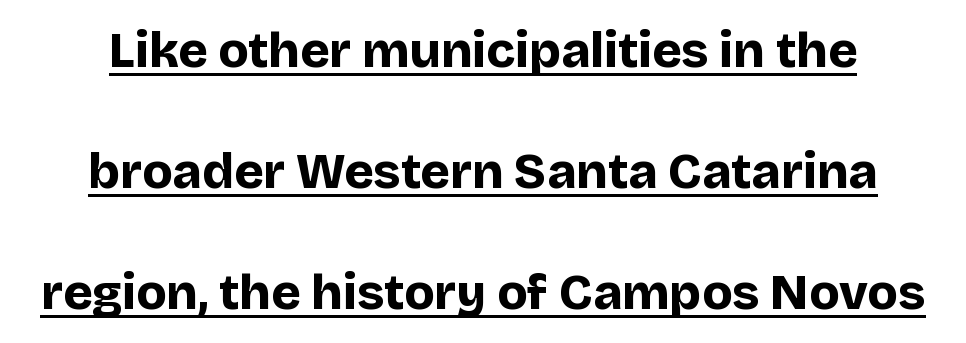
{"serif": "no", "italic": "no", "bold": "yes", "weight": "bold", "width": "normal", "stroke_contrast": "low", "x_height": "large", "monospaced": "no", "underline": "yes", "line_spacing": "loose", "line_spacing_ratio": 2.42, "letter_spacing": "normal", "letter_spacing_em": 0.0, "glyph_px": 50}
